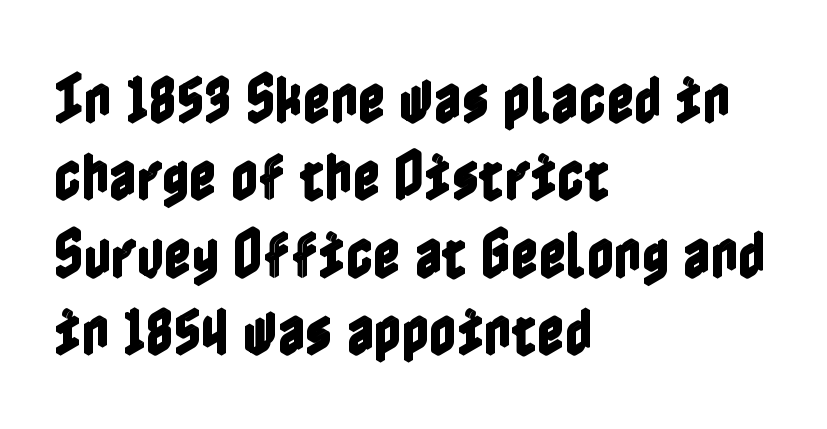
{"italic": "no", "width": "condensed", "x_height": "medium", "underline": "no", "align": "left", "line_spacing": "normal", "line_spacing_ratio": 1.46, "letter_spacing": "normal", "letter_spacing_em": 0.0, "glyph_px": 53}
